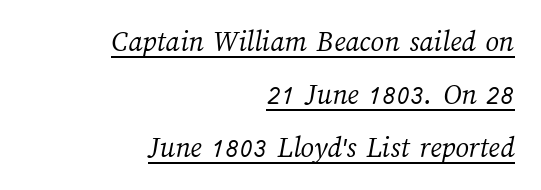
The typesetting does not lean heavy: it is not bold. Right-aligned paragraph, ragged on the left. Glyph-to-glyph distance matches everyday printed text. A continuous stroke trails under the words, as in a hyperlink.
